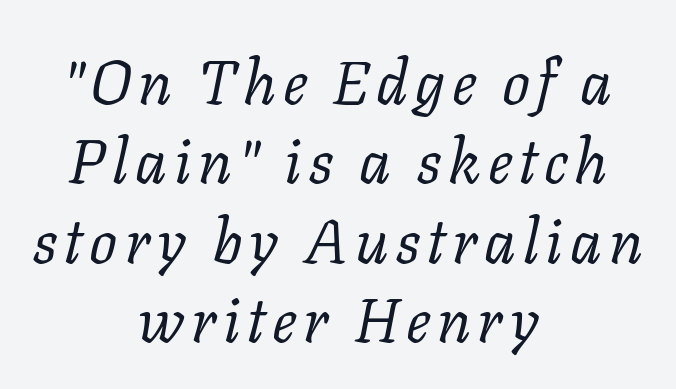
Q: Is the text bold? A: No.
Q: Is the text italic (slanted)? A: Yes, it leans right by about 11 degrees.
Q: Is the typeface a serif or a sans-serif typeface? A: Serif.
Q: Is the text underlined? A: No.
Q: How is the paragraph aligned? A: Centered.
Q: Is the spacing between lines tight, normal or loose? A: Normal.
Q: Width (condensed, normal, or wide)? A: Normal.
Q: Stroke contrast? A: Low.
Q: x-height? A: Medium.
Q: Monospaced? A: No.
